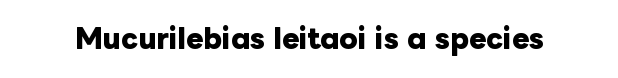
The image shows 26 px bold type, upright; set normal letter spacing, not underlined.
